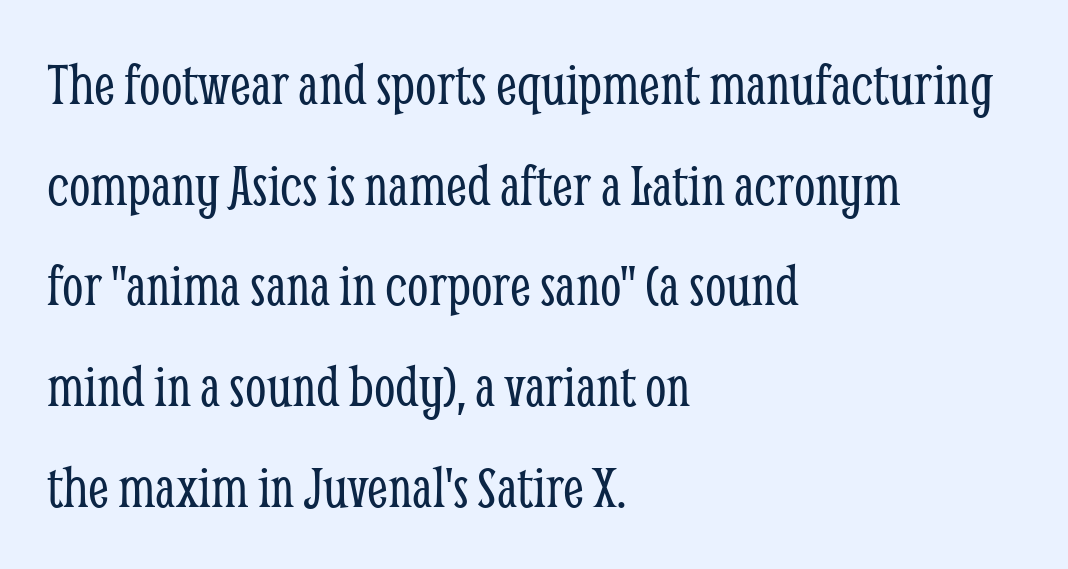
You can tell it's not italic because the verticals are truly vertical. The block of text has a typical density, with ordinary space between rows. Unlike a clean sans, this face finishes its strokes with serifs. The gap between lines stays unmarked.
